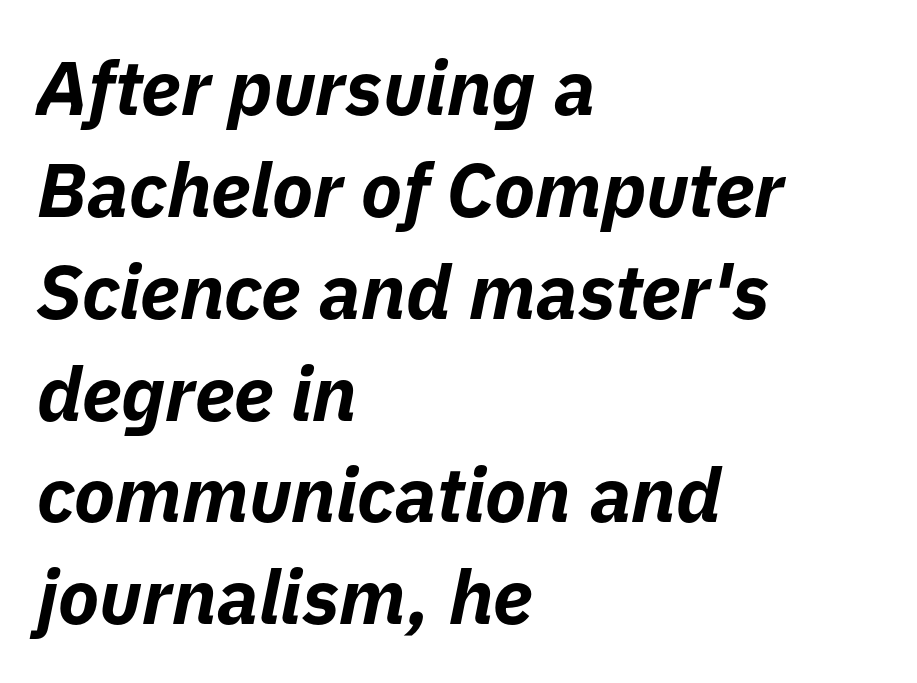
Honestly, the letter spacing is just normal — you wouldn't notice it. Leftover space on each line is placed entirely after the last word. The passage shown is emphatically bold. The space beneath each line is pristine and unruled.
